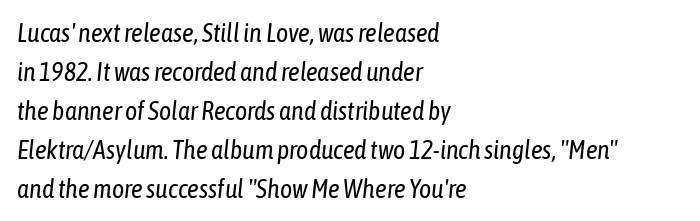
Q: Is the text bold? A: No.
Q: Is the text italic (slanted)? A: Yes, it leans right by about 6 degrees.
Q: Is the text underlined? A: No.
Q: How is the paragraph aligned? A: Left-aligned.
Q: Is the spacing between letters normal or unusually wide? A: Normal.
Q: Is the spacing between lines tight, normal or loose? A: Normal.
